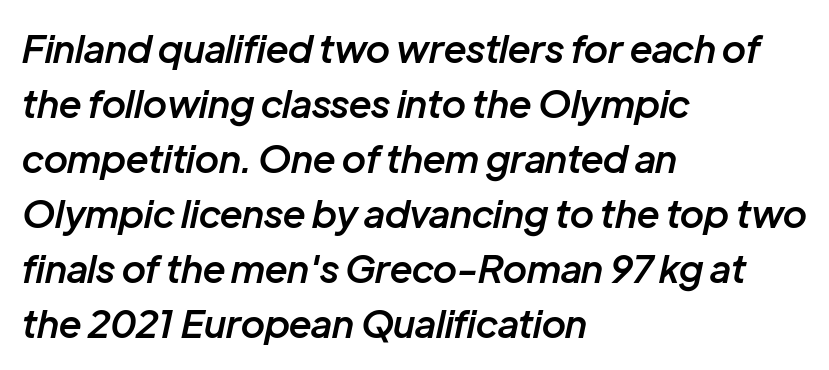
{"italic": "yes", "lean": "right", "slant_degrees": 12, "bold": "semi", "weight": "semibold", "width": "normal", "stroke_contrast": "low", "x_height": "medium", "monospaced": "no", "underline": "no", "align": "left", "line_spacing": "normal", "line_spacing_ratio": 1.45, "letter_spacing": "normal", "letter_spacing_em": 0.0, "glyph_px": 38}
